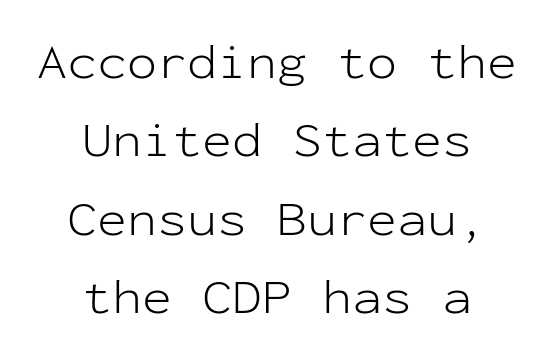
Think standard paragraph weight, or any step lighter than that. Does extra space separate the letters? No, they use regular spacing. Descender tails drop into unmarked territory. Compared with typical paragraphs, the rows here are spaced about the same. Every character here occupies the same horizontal width, giving the sample a typewriter-like rhythm. Font category for this specimen: sans-serif.
